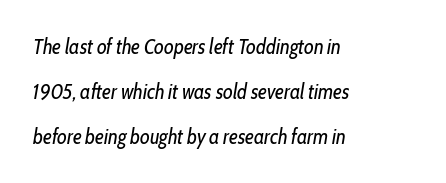
Q: Is the text bold? A: No.
Q: Is the text italic (slanted)? A: Yes, it leans right by about 10 degrees.
Q: Is the text underlined? A: No.
Q: How is the paragraph aligned? A: Left-aligned.
Q: Is the spacing between letters normal or unusually wide? A: Normal.
Q: Is the spacing between lines tight, normal or loose? A: Loose.
